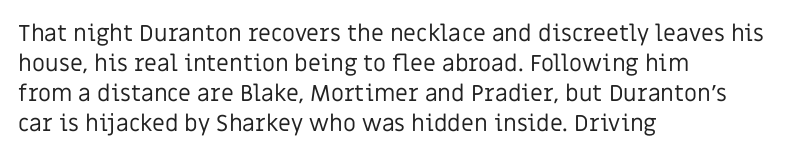
The image shows 23 px text type, upright; set left-aligned, normal line spacing (1.31x), normal letter spacing, not underlined.
